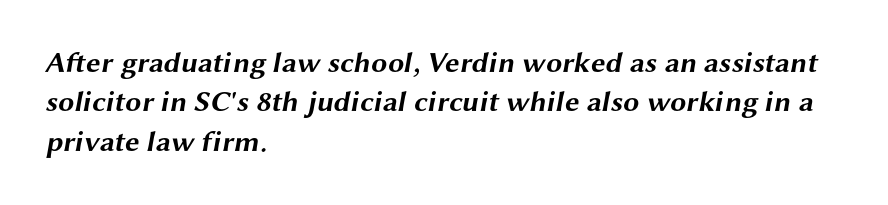
{"serif": "no", "bold": "yes", "weight": "bold", "width": "wide", "stroke_contrast": "medium", "x_height": "medium", "monospaced": "no", "underline": "no", "align": "left", "line_spacing": "normal", "line_spacing_ratio": 1.36, "letter_spacing": "normal", "letter_spacing_em": 0.0, "glyph_px": 29}
